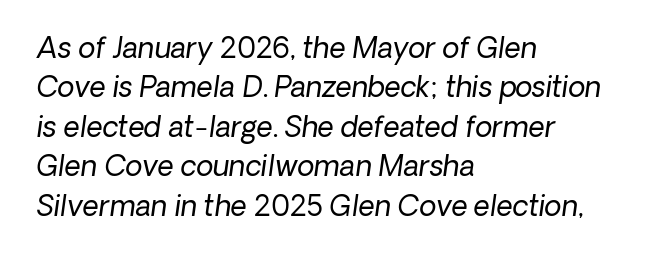
Q: Is the text bold? A: No.
Q: Is the typeface a serif or a sans-serif typeface? A: Sans-serif.
Q: Is the text underlined? A: No.
Q: How is the paragraph aligned? A: Left-aligned.
Q: Is the spacing between letters normal or unusually wide? A: Normal.
Q: Is the spacing between lines tight, normal or loose? A: Normal.
Q: Width (condensed, normal, or wide)? A: Normal.
Q: Stroke contrast? A: Low.
Q: x-height? A: Medium.
Q: Monospaced? A: No.
